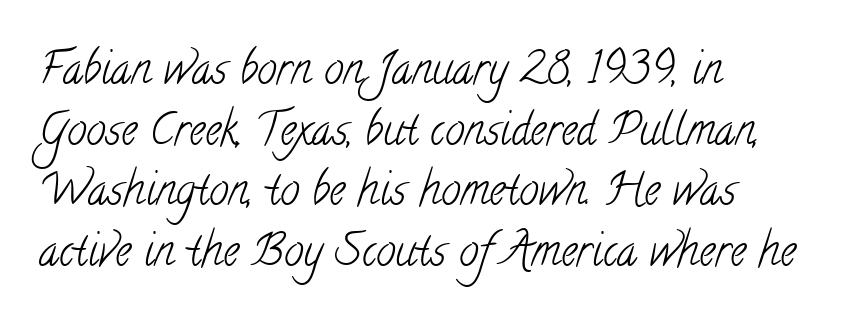
{"serif": "yes", "bold": "no", "weight": "light", "width": "condensed", "stroke_contrast": "low", "x_height": "small", "monospaced": "no", "underline": "no", "align": "left", "line_spacing": "normal", "line_spacing_ratio": 1.38, "letter_spacing": "normal", "letter_spacing_em": 0.0, "glyph_px": 44}
